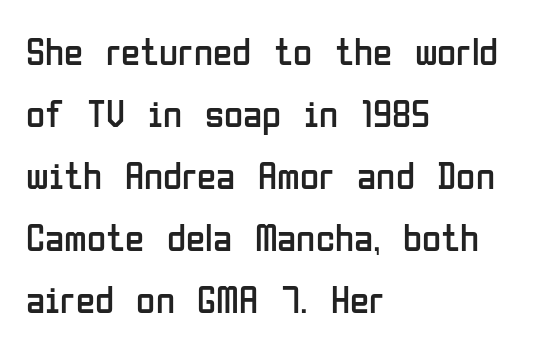
The rendering shows plain stroke endings on the letterforms — a sans-serif design. Posture: straight, roman, zero tilt. Has an underline been added? It has not. Short note: letters normally spaced. The weight would be labelled regular, book, light, or lighter still. Compared with a centered layout, this one pins lines to the left instead.
